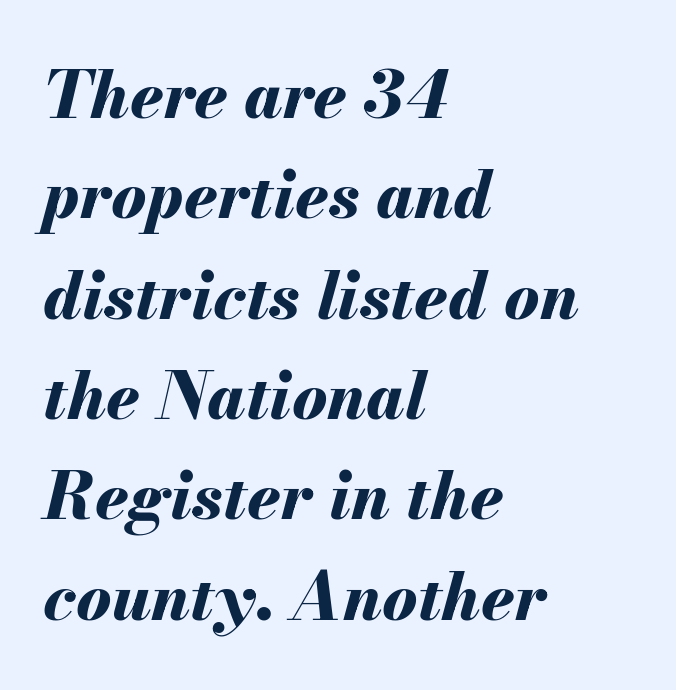
The image shows 66 px bold type, italic (leaning right); set left-aligned, normal line spacing (1.52x), normal letter spacing, not underlined; medium stroke contrast and a small x-height.
